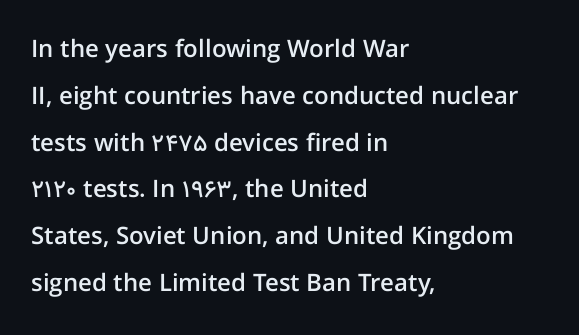
{"italic": "no", "bold": "semi", "underline": "no", "align": "left", "line_spacing": "loose", "line_spacing_ratio": 1.95, "letter_spacing": "normal", "letter_spacing_em": 0.0, "glyph_px": 24}
